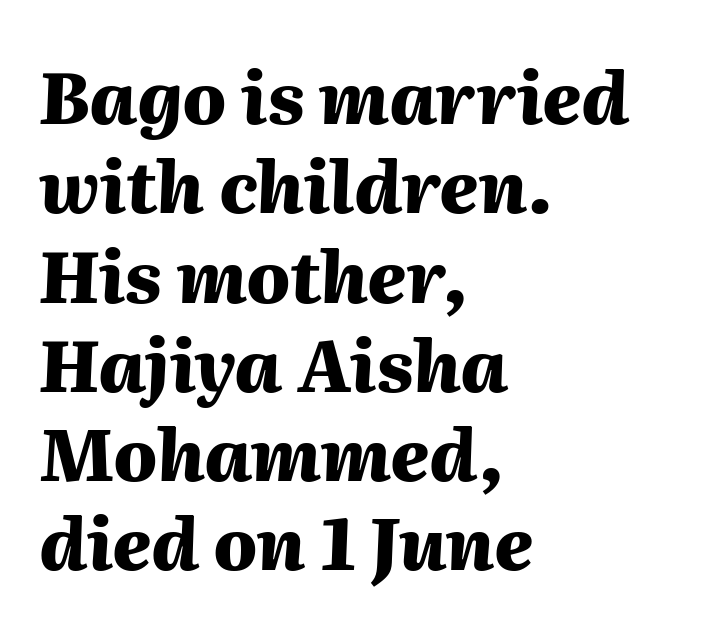
Q: Is the text bold? A: Yes.
Q: Is the text italic (slanted)? A: Yes, it leans right by about 2 degrees.
Q: Is the text underlined? A: No.
Q: How is the paragraph aligned? A: Left-aligned.
Q: Is the spacing between letters normal or unusually wide? A: Normal.
Q: Width (condensed, normal, or wide)? A: Normal.
Q: Stroke contrast? A: Medium.
Q: x-height? A: Medium.
Q: Monospaced? A: No.
